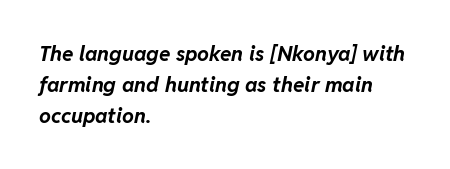
The image shows 21 px bold type, italic (leaning right); set left-aligned, normal line spacing (1.47x), normal letter spacing, not underlined.
